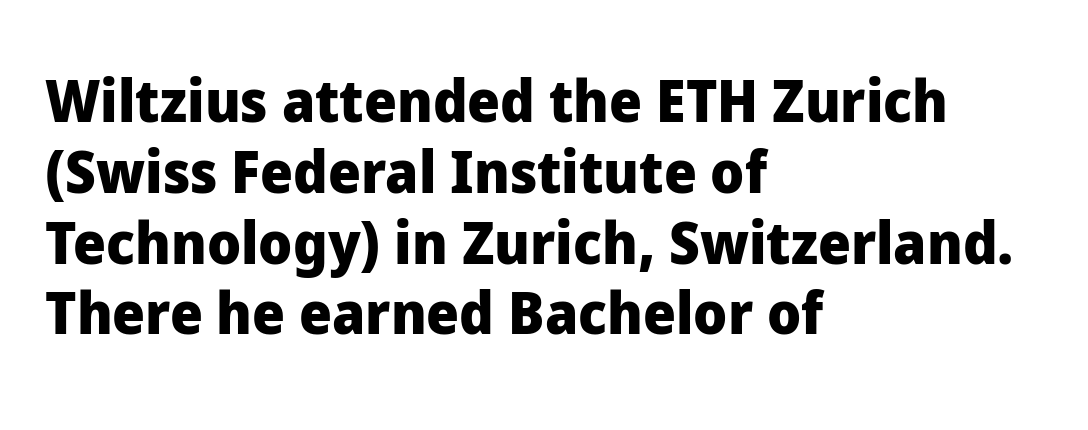
The image shows 58 px heavy sans-serif type, upright; set left-aligned, line spacing 1.22x, normal letter spacing, not underlined; low stroke contrast and a medium x-height.
